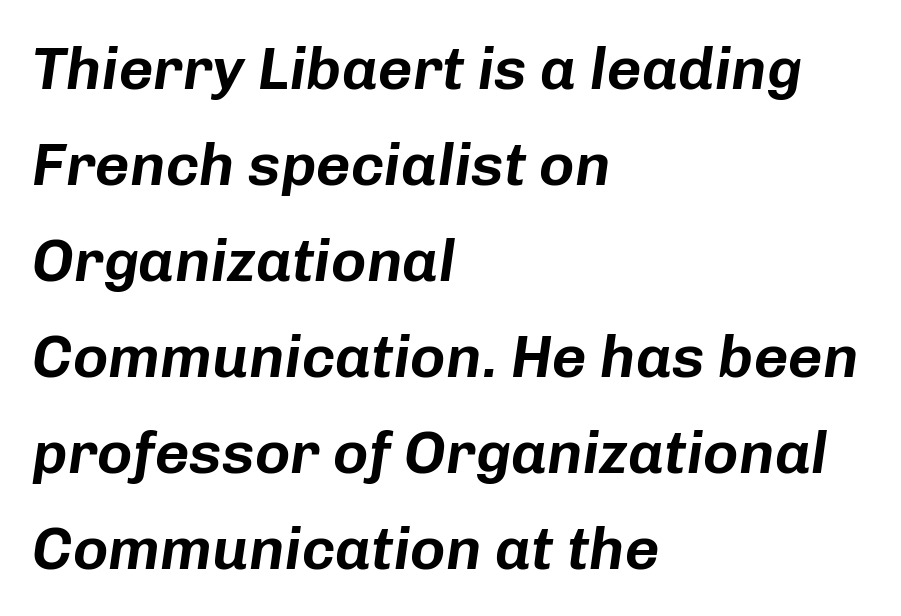
{"italic": "yes", "lean": "right", "slant_degrees": 8, "width": "normal", "stroke_contrast": "low", "x_height": "medium", "monospaced": "no", "underline": "no", "align": "left", "line_spacing": "normal", "line_spacing_ratio": 1.6, "letter_spacing": "normal", "letter_spacing_em": 0.0, "glyph_px": 60}
